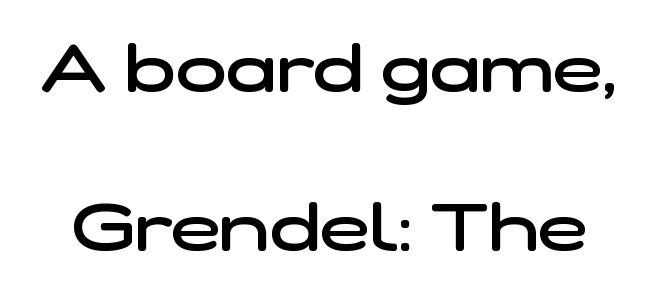
The image shows 67 px semibold, wide sans-serif type; set loose line spacing (2.37x), normal letter spacing, not underlined; low stroke contrast and a medium x-height.
